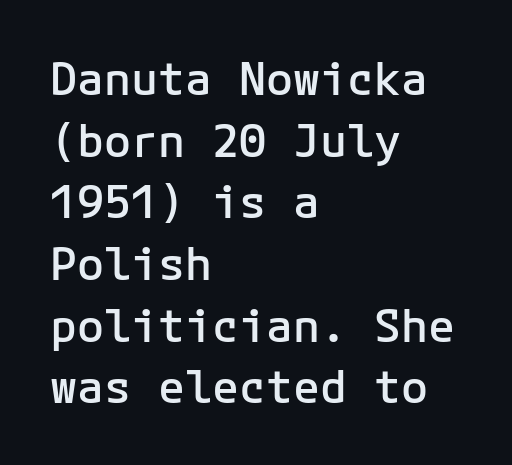
The image shows 45 px semibold sans-serif type, upright; set left-aligned, normal line spacing (1.37x), normal letter spacing, not underlined; low stroke contrast and a medium x-height.
